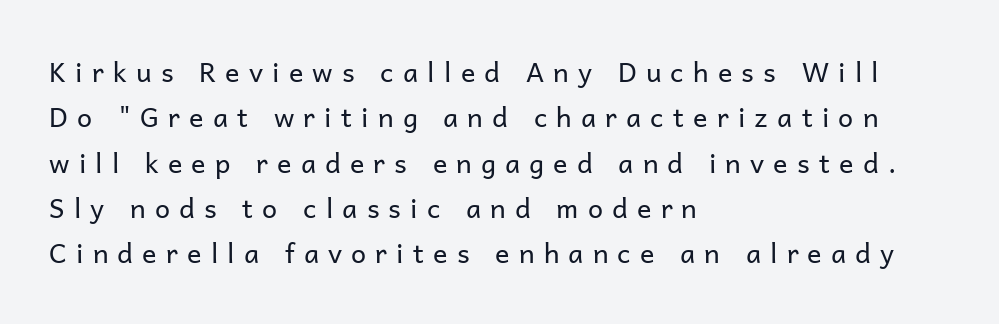
The image shows 27 px text type, upright; set left-aligned, normal line spacing (1.68x), unusually wide letter spacing (+0.34 em), not underlined.
